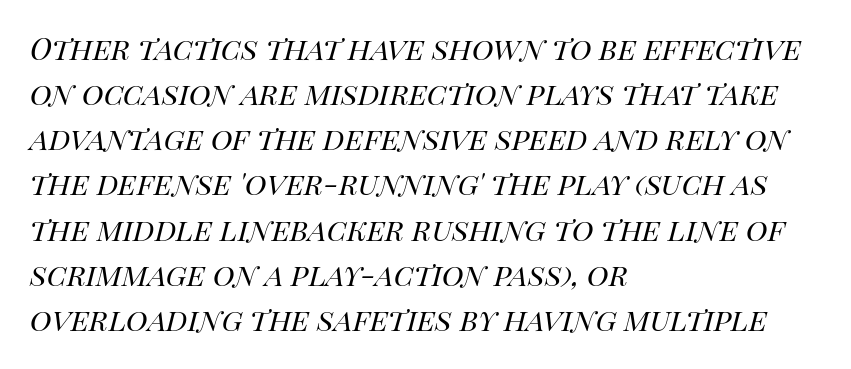
The face looks like a standard text weight, possibly lighter. Is the block centered? No — it sits flush against the left margin. The line texture is even and compact thanks to regular tracking. Check the space under the baseline: it is left empty. A typesetter would mark this as italic. Here the designer chose a conventional face with non-uniform glyph widths.
